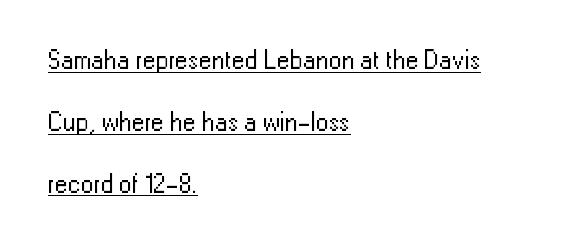
The image shows 26 px text type, upright; set left-aligned, loose line spacing (2.38x), normal letter spacing, underlined.
